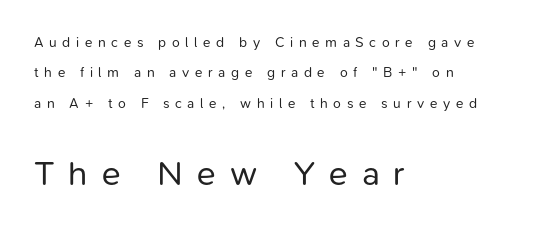
The image shows 35 px regular-weight sans-serif type, upright; set left-aligned, loose line spacing (2.17x), unusually wide letter spacing (+0.4 em), not underlined; the second (bottom) block is 2.5x larger; low stroke contrast and a medium x-height.
